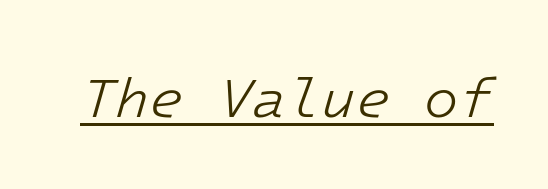
Q: Is the text bold? A: No.
Q: Is the text italic (slanted)? A: Yes, it leans right by about 16 degrees.
Q: Is the text underlined? A: Yes.
Q: Is the spacing between letters normal or unusually wide? A: Normal.
Q: Width (condensed, normal, or wide)? A: Normal.
Q: Stroke contrast? A: Low.
Q: x-height? A: Medium.
